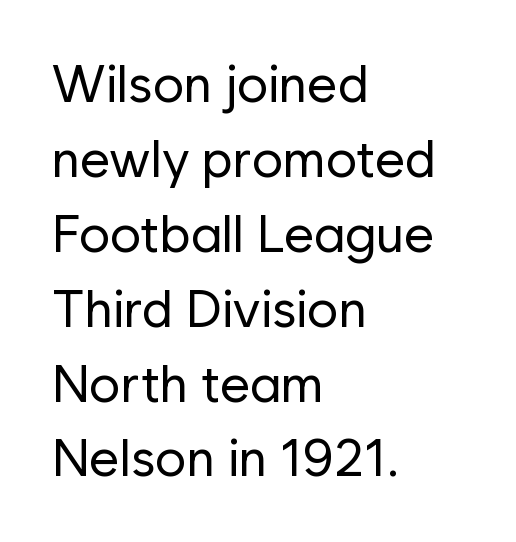
{"serif": "no", "italic": "no", "bold": "no", "weight": "regular", "width": "normal", "stroke_contrast": "low", "x_height": "medium", "monospaced": "no", "underline": "no", "align": "left", "line_spacing": "normal", "line_spacing_ratio": 1.44, "letter_spacing": "normal", "letter_spacing_em": 0.0, "glyph_px": 52}
